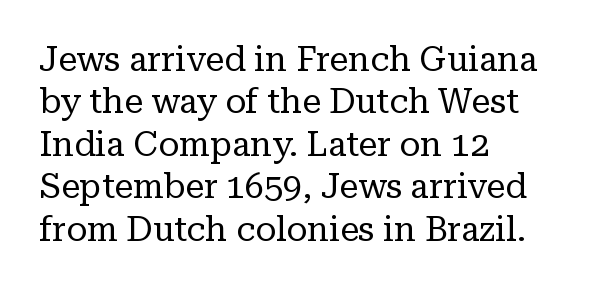
The image shows 34 px regular-weight serif type, upright; set left-aligned, normal line spacing (1.25x), normal letter spacing, not underlined; low stroke contrast and a medium x-height.
